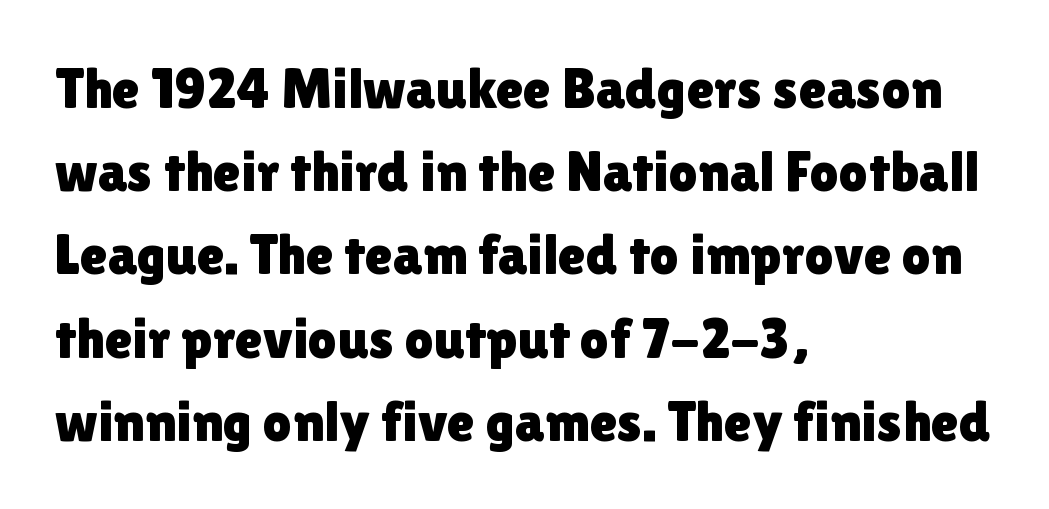
The image shows 57 px sans-serif type, upright; set left-aligned, normal line spacing (1.46x), normal letter spacing, not underlined; a medium x-height.
